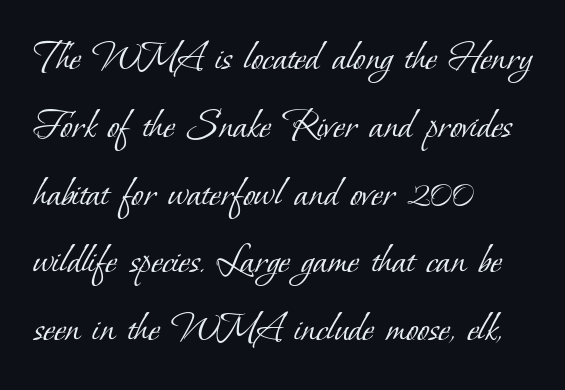
The image shows 44 px light serif type; set left-aligned, normal line spacing (1.54x), normal letter spacing, not underlined; low stroke contrast and a small x-height.
